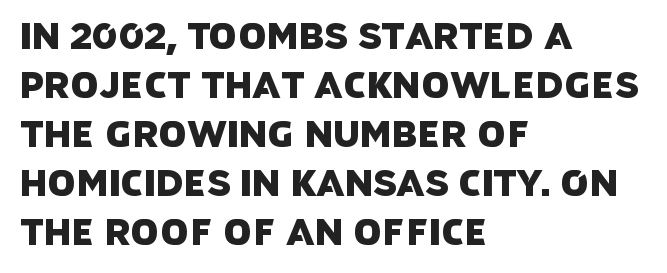
The vertical gap from one line to the next is medium. Inter-character spacing is left at the font's built-in metrics. These lines are rendered in a variable-pitch font. Decoration check: the copy has no underline. The characters display no serif detailing; their extremities are plain.
